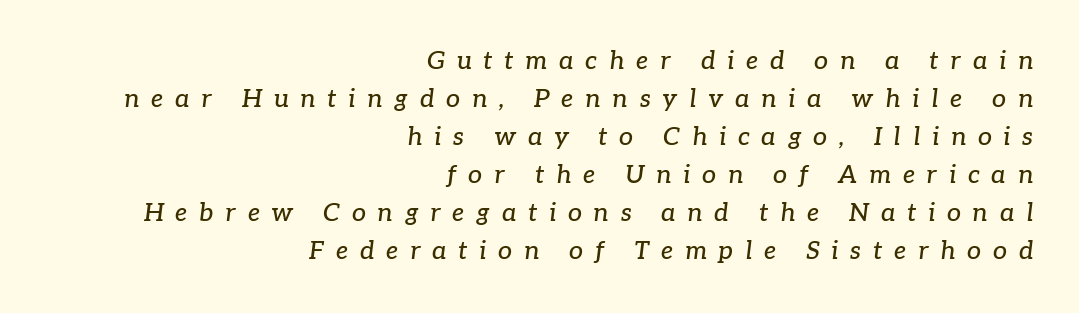
{"italic": "yes", "lean": "right", "slant_degrees": 7, "underline": "no", "align": "right", "line_spacing": "normal", "line_spacing_ratio": 1.52, "letter_spacing": "wide", "letter_spacing_em": 0.47, "glyph_px": 25}
